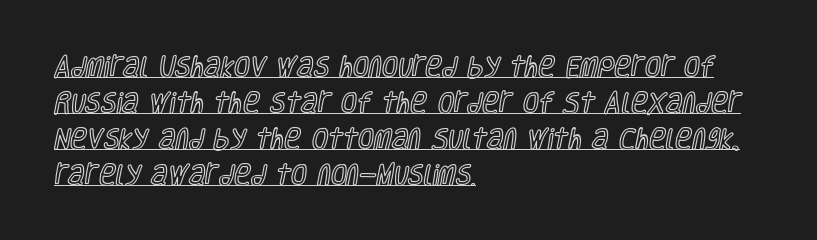
Like a heading marked for emphasis, these lines bear an underscore. Nothing unusual about the tracking: characters are spaced as the font intends. Notice how descenders clear the ascenders below comfortably — that's standard leading.
